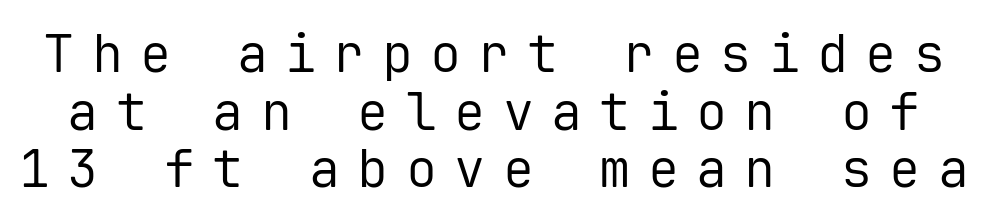
Q: Is the text bold? A: No.
Q: Is the text italic (slanted)? A: No, it is upright.
Q: Is the typeface a serif or a sans-serif typeface? A: Sans-serif.
Q: Is the text underlined? A: No.
Q: Is the spacing between letters normal or unusually wide? A: Unusually wide.
Q: Is the spacing between lines tight, normal or loose? A: Tight.
Q: Width (condensed, normal, or wide)? A: Normal.
Q: Stroke contrast? A: Low.
Q: x-height? A: Medium.
Q: Monospaced? A: Yes.
